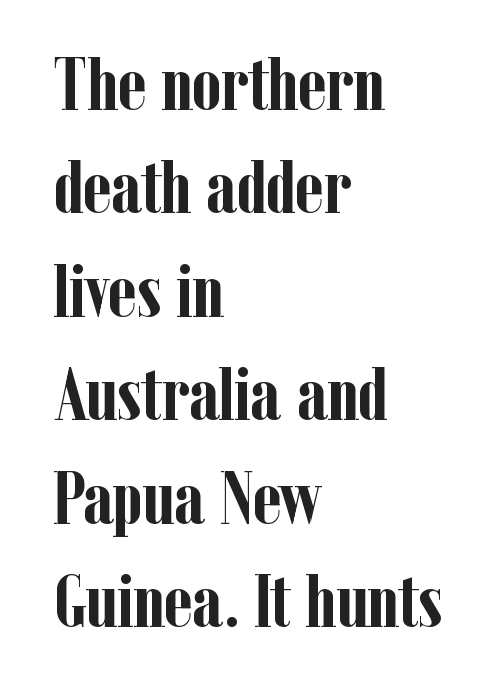
The type is set solid horizontally, with unmodified tracking. The passage shown is not underscored anywhere. The letters carry serifs — small finishing strokes at the ends of their stems. The rendering uses natural spacing where letterforms have individual widths. Where is the straight margin? On the left.
